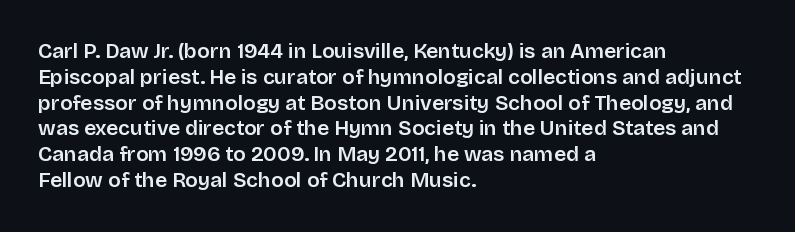
Q: Is the text italic (slanted)? A: No, it is upright.
Q: Is the text underlined? A: No.
Q: How is the paragraph aligned? A: Left-aligned.
Q: Is the spacing between letters normal or unusually wide? A: Normal.
